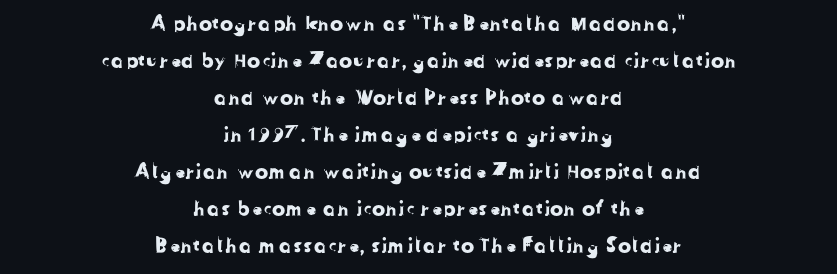
The image shows 20 px text type; set centered, line spacing 1.85x, normal letter spacing, not underlined.
